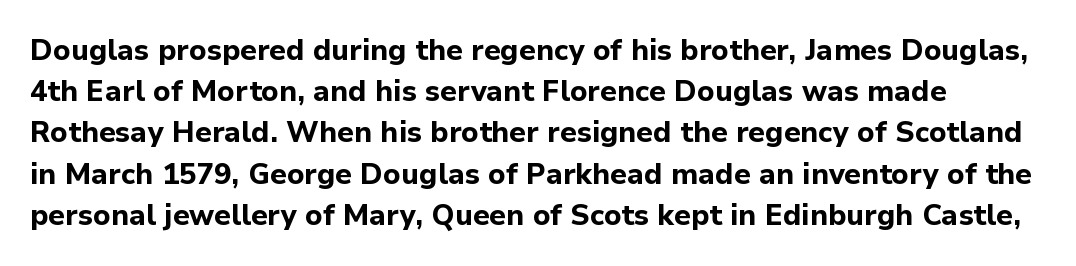
Q: Is the text bold? A: Yes.
Q: Is the text italic (slanted)? A: No, it is upright.
Q: Is the typeface a serif or a sans-serif typeface? A: Sans-serif.
Q: Is the text underlined? A: No.
Q: Is the spacing between letters normal or unusually wide? A: Normal.
Q: Is the spacing between lines tight, normal or loose? A: Normal.
Q: Width (condensed, normal, or wide)? A: Normal.
Q: Stroke contrast? A: Low.
Q: x-height? A: Medium.
Q: Monospaced? A: No.
